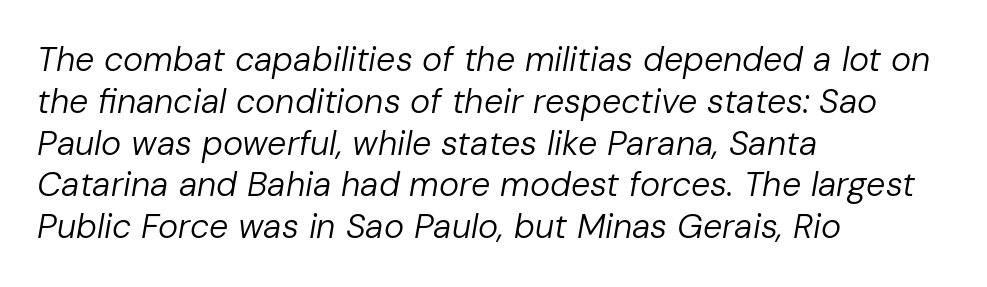
Only glyphs here, with clear space below each row. No extra tracking has been applied to these lines. The passage shown is typed in a proportional face where columns would drift. The passage shown leans; its letterforms are oblique. Every row of glyphs begins at an identical x-position on the left.
